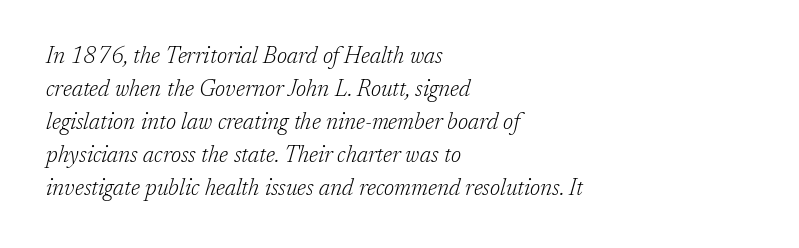
{"italic": "yes", "lean": "right", "slant_degrees": 17, "bold": "no", "underline": "no", "align": "left", "line_spacing": "normal", "line_spacing_ratio": 1.43, "letter_spacing": "normal", "letter_spacing_em": 0.0, "glyph_px": 23}
